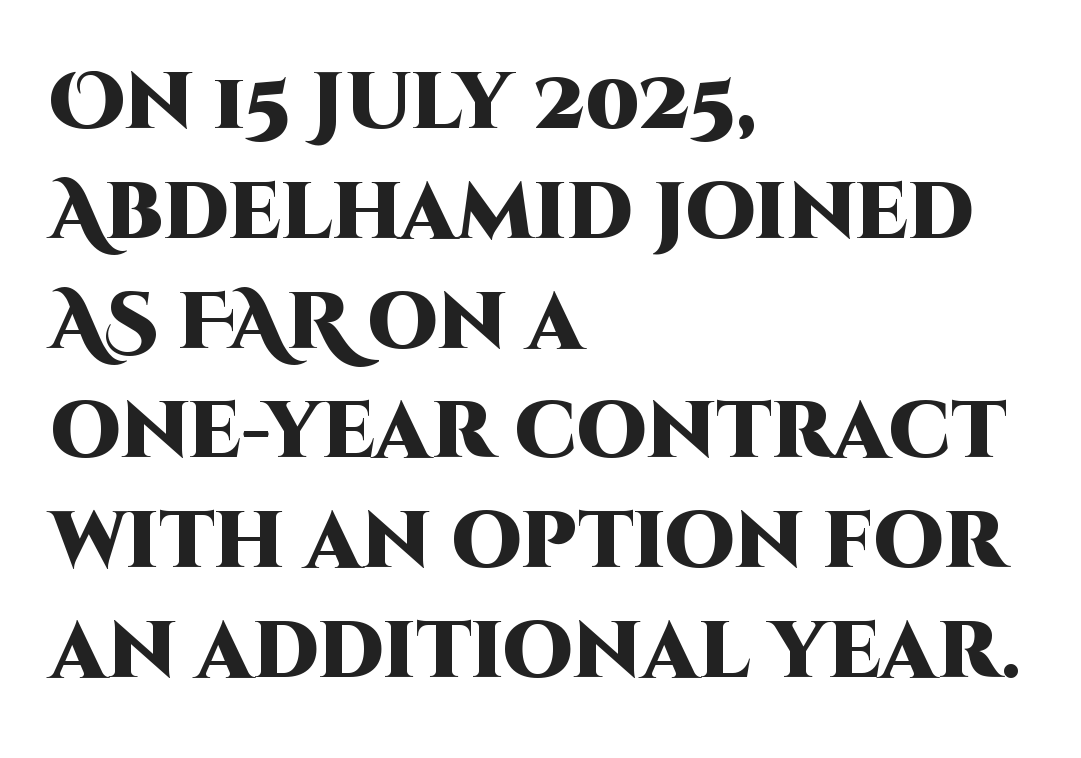
{"serif": "no", "italic": "no", "bold": "yes", "weight": "heavy", "width": "normal", "stroke_contrast": "high", "x_height": "large", "monospaced": "no", "underline": "no", "align": "left", "line_spacing": "normal", "line_spacing_ratio": 1.39, "letter_spacing": "normal", "letter_spacing_em": 0.0, "glyph_px": 79}
